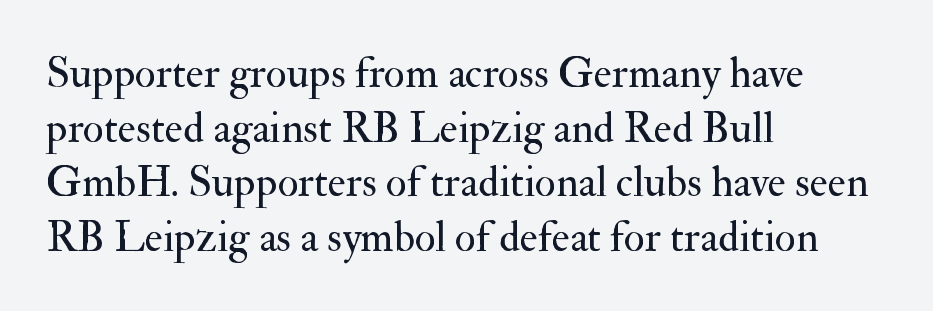
Line starts are locked; line ends wander. If you measured baseline to baseline, you'd find a middling distance. Each word holds together tightly as a unit, with standard inter-letter gaps. Is the type heavy? It reads as light-to-regular instead. This sample uses an upright cut, with every glyph sitting square on the baseline. Each letter keeps its own natural width here, so spacing adapts to shape.
